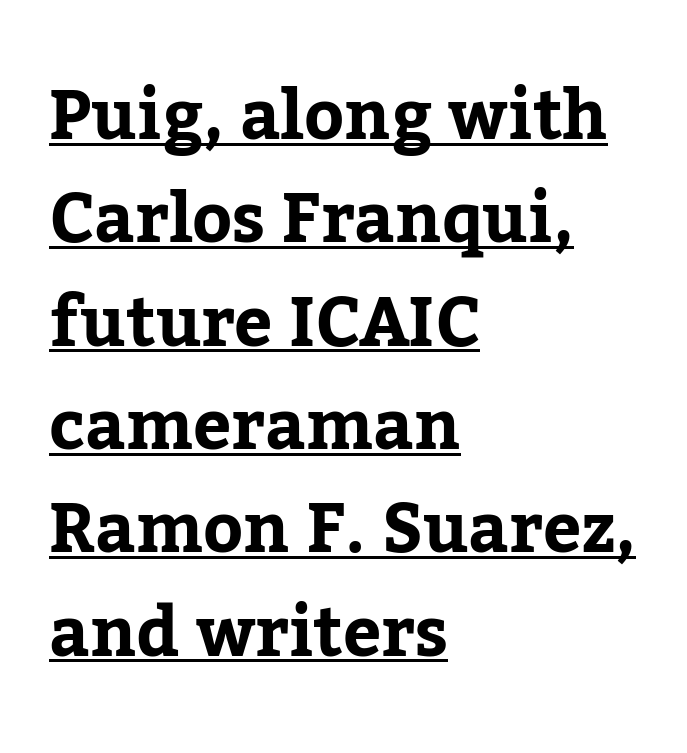
This sample has the flowing, uneven cadence of proportional lettering. Students, observe the line beneath the letters — that is underlining. A dark, heavy texture on the line: the type is bold. How would I describe the line gaps? Plain and ordinary. It's the straight-up-and-down kind of type. Is the block centered? No — it sits flush against the left margin.
